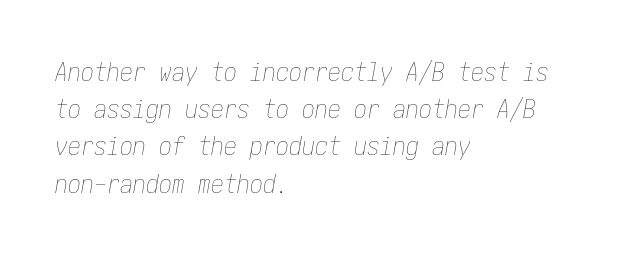
{"italic": "yes", "lean": "right", "slant_degrees": 10, "bold": "no", "underline": "no", "align": "left", "line_spacing": "normal", "line_spacing_ratio": 1.43, "letter_spacing": "normal", "letter_spacing_em": 0.0, "glyph_px": 26}
